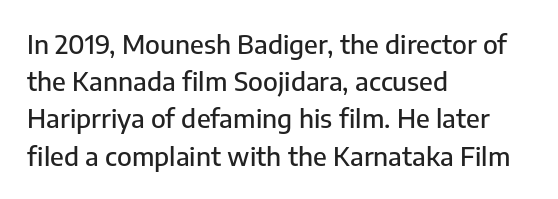
Q: Is the text italic (slanted)? A: No, it is upright.
Q: Is the text underlined? A: No.
Q: How is the paragraph aligned? A: Left-aligned.
Q: Is the spacing between letters normal or unusually wide? A: Normal.
Q: Is the spacing between lines tight, normal or loose? A: Normal.
